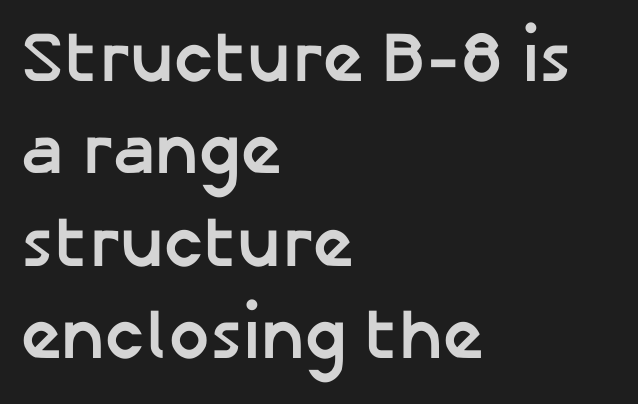
Varying glyph widths throughout — classic text-font behaviour. The space beneath each line is pristine and unruled. Each new line begins a customary step beneath the previous one. These lines keep a tight, regular rhythm from letter to letter. Nope, not italic — everything's standing straight.
